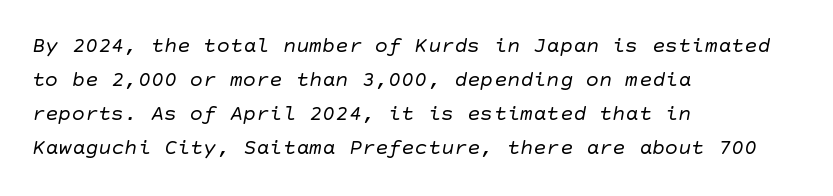
Q: Is the text bold? A: No.
Q: Is the text underlined? A: No.
Q: How is the paragraph aligned? A: Left-aligned.
Q: Is the spacing between letters normal or unusually wide? A: Normal.
Q: Is the spacing between lines tight, normal or loose? A: Normal.
